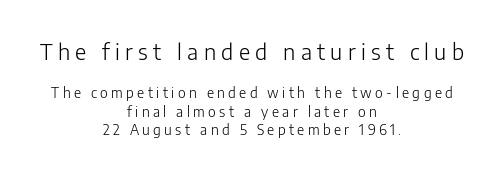
The letters stand straight up with perfectly vertical stems. Compare the two chunks: the upper has the greater cap height. Letter spacing: wide. The words here are not underlined.
